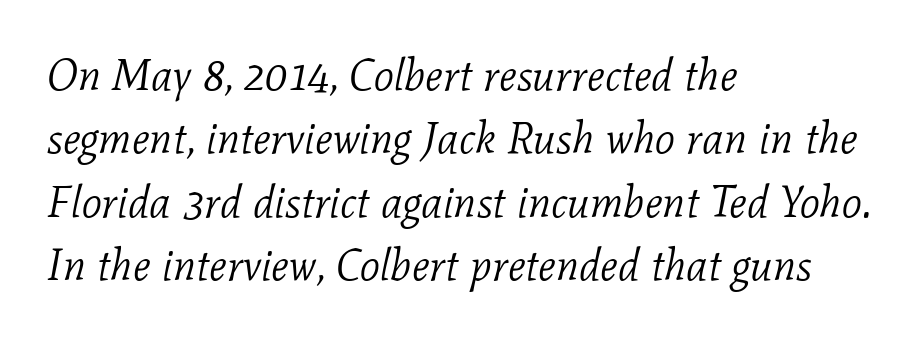
Q: Is the text bold? A: No.
Q: Is the text italic (slanted)? A: Yes, it leans right by about 11 degrees.
Q: Is the typeface a serif or a sans-serif typeface? A: Serif.
Q: Is the text underlined? A: No.
Q: How is the paragraph aligned? A: Left-aligned.
Q: Is the spacing between letters normal or unusually wide? A: Normal.
Q: Is the spacing between lines tight, normal or loose? A: Normal.
Q: Width (condensed, normal, or wide)? A: Normal.
Q: Stroke contrast? A: Low.
Q: x-height? A: Medium.
Q: Monospaced? A: No.
